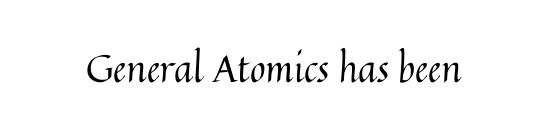
Is the stroke heavy? The answer is a plain regular-or-lighter. The words here are not underlined. Compared with typical body copy, the letter spacing here is the same. This sample has the flowing, uneven cadence of proportional lettering.
